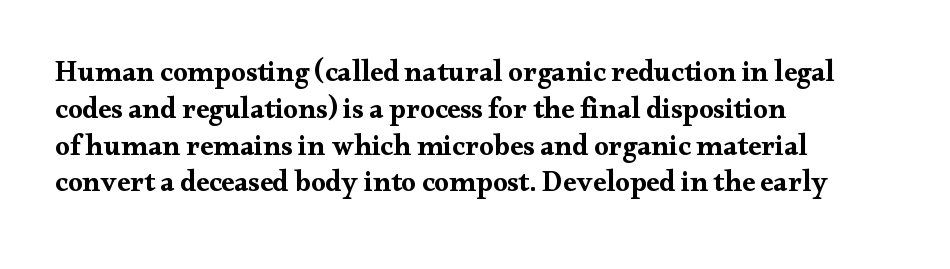
{"serif": "yes", "italic": "no", "bold": "yes", "weight": "bold", "width": "wide", "stroke_contrast": "medium", "x_height": "small", "monospaced": "no", "underline": "no", "align": "left", "line_spacing": "normal", "line_spacing_ratio": 1.27, "letter_spacing": "normal", "letter_spacing_em": 0.0, "glyph_px": 29}
